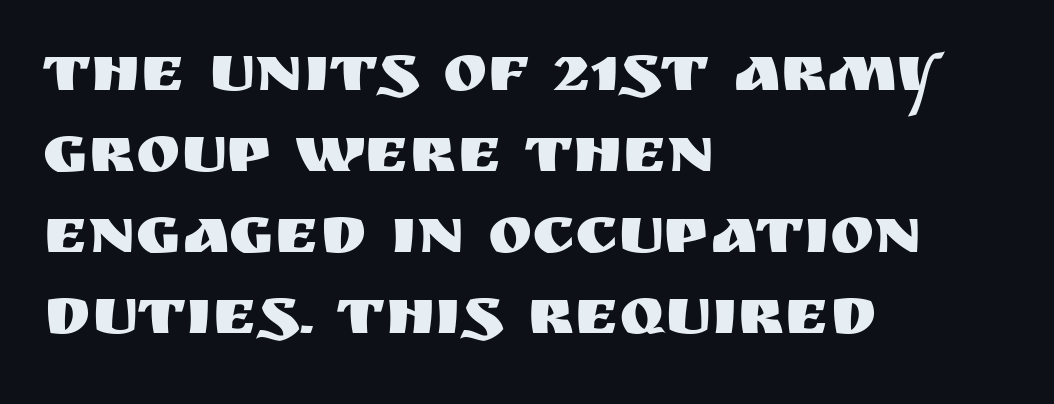
Q: Is the text italic (slanted)? A: No, it is upright.
Q: Is the typeface a serif or a sans-serif typeface? A: Sans-serif.
Q: Is the text underlined? A: No.
Q: How is the paragraph aligned? A: Left-aligned.
Q: Is the spacing between letters normal or unusually wide? A: Normal.
Q: Width (condensed, normal, or wide)? A: Normal.
Q: Stroke contrast? A: Medium.
Q: x-height? A: Large.
Q: Monospaced? A: No.
